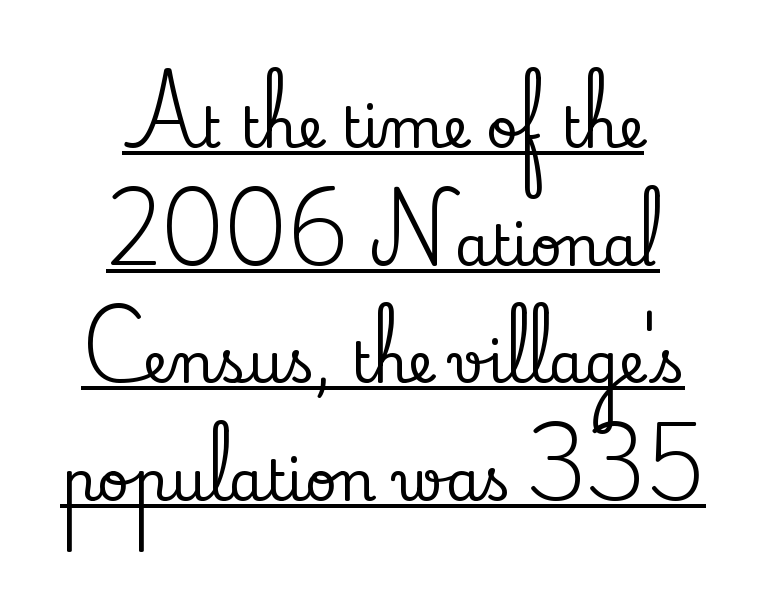
Where is the straight margin? There isn't one; the lines are centered. Each line of the rendering has a horizontal stroke beneath the glyphs. Baseline-to-baseline distance is far greater than the letter height. Is this a fixed-width face? No — the glyphs have proportional, varying widths. Small tapered or slab feet sit at the stroke ends, so this counts as serif. Ascenders rise straight up at ninety degrees.
